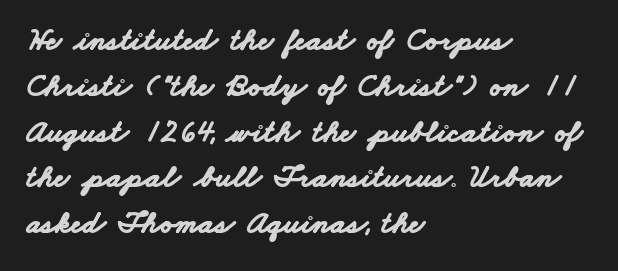
{"serif": "no", "bold": "yes", "weight": "bold", "width": "wide", "stroke_contrast": "low", "x_height": "small", "monospaced": "no", "underline": "no", "align": "left", "line_spacing": "normal", "line_spacing_ratio": 1.43, "letter_spacing": "normal", "letter_spacing_em": 0.0, "glyph_px": 32}
